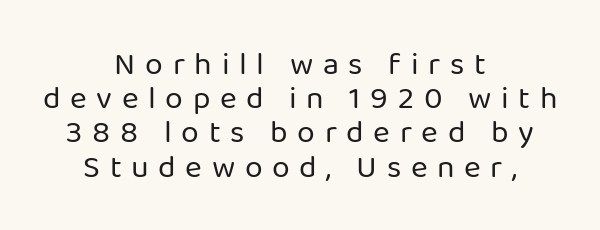
Observe the wide spacing: letters keep a clear distance from each other. No extra ink here — the face is not bold. The foot of each line stays bare and open. The type family on display is of the sans-serif kind. Varying glyph widths throughout — classic text-font behaviour. Baseline-to-baseline distance is barely more than the letter height.
